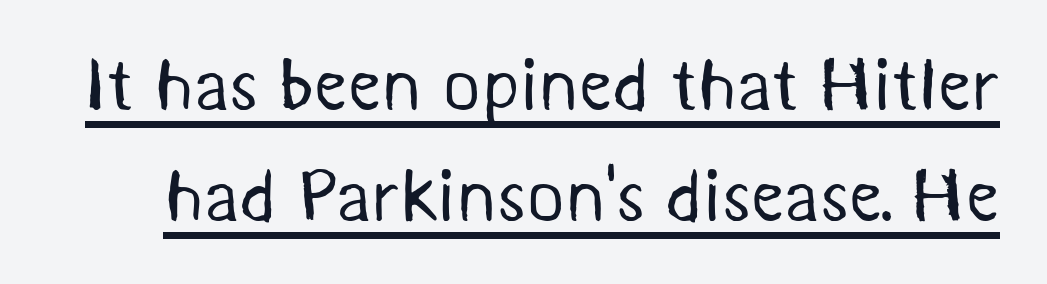
{"serif": "no", "bold": "no", "weight": "regular", "width": "normal", "stroke_contrast": "medium", "x_height": "medium", "monospaced": "no", "underline": "yes", "line_spacing": "normal", "line_spacing_ratio": 1.52, "letter_spacing": "normal", "letter_spacing_em": 0.0, "glyph_px": 73}
